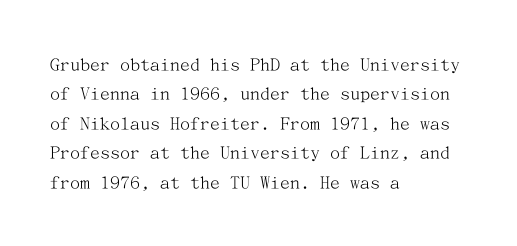
Look at the tracking — it's just the regular setting, nothing added. This sample keeps an unexceptional amount of space between lines. A typesetter would mark this as roman, not italic. Each row of text sits above clean, open space. Ink coverage per letter is moderate at most. This rendering uses left alignment, leaving the right contour irregular.
